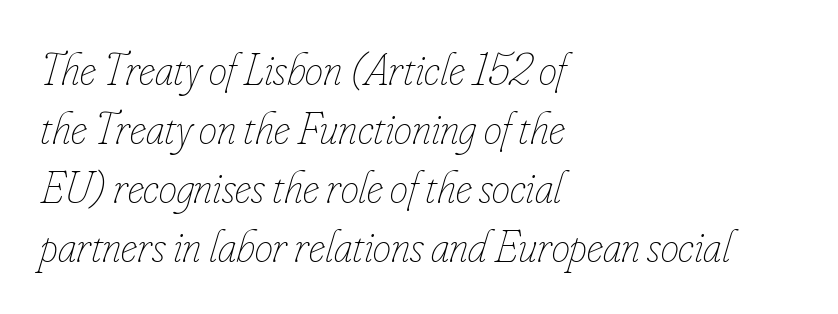
Q: Is the text bold? A: No.
Q: Is the text italic (slanted)? A: Yes, it leans right by about 16 degrees.
Q: Is the text underlined? A: No.
Q: How is the paragraph aligned? A: Left-aligned.
Q: Is the spacing between letters normal or unusually wide? A: Normal.
Q: Is the spacing between lines tight, normal or loose? A: Normal.
Q: Width (condensed, normal, or wide)? A: Condensed.
Q: Stroke contrast? A: Low.
Q: x-height? A: Small.
Q: Monospaced? A: No.
